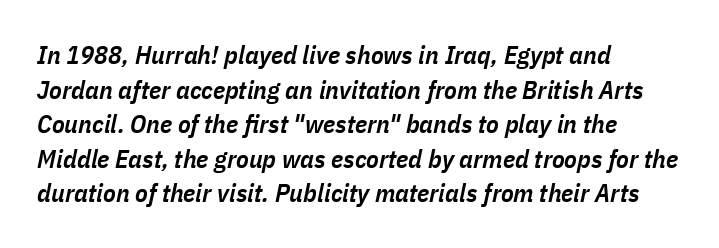
Q: Is the text bold? A: Semi-bold.
Q: Is the text italic (slanted)? A: Yes, it leans right by about 11 degrees.
Q: Is the text underlined? A: No.
Q: How is the paragraph aligned? A: Left-aligned.
Q: Is the spacing between letters normal or unusually wide? A: Normal.
Q: Is the spacing between lines tight, normal or loose? A: Normal.
